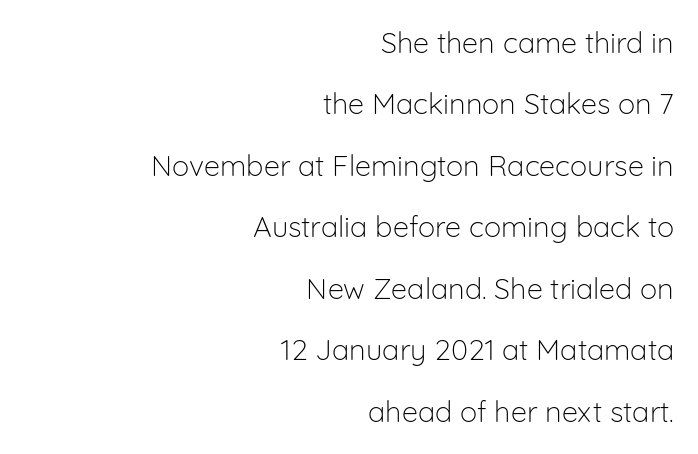
The image shows 29 px light sans-serif type, upright; set right-aligned, loose line spacing (2.12x), normal letter spacing, not underlined; low stroke contrast and a medium x-height.
